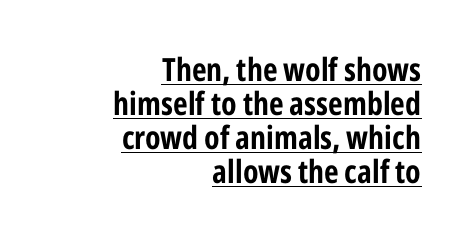
Q: Is the text italic (slanted)? A: No, it is upright.
Q: Is the typeface a serif or a sans-serif typeface? A: Sans-serif.
Q: Is the text underlined? A: Yes.
Q: How is the paragraph aligned? A: Right-aligned.
Q: Is the spacing between letters normal or unusually wide? A: Normal.
Q: Is the spacing between lines tight, normal or loose? A: Tight.
Q: Width (condensed, normal, or wide)? A: Condensed.
Q: Stroke contrast? A: Low.
Q: x-height? A: Medium.
Q: Monospaced? A: No.
